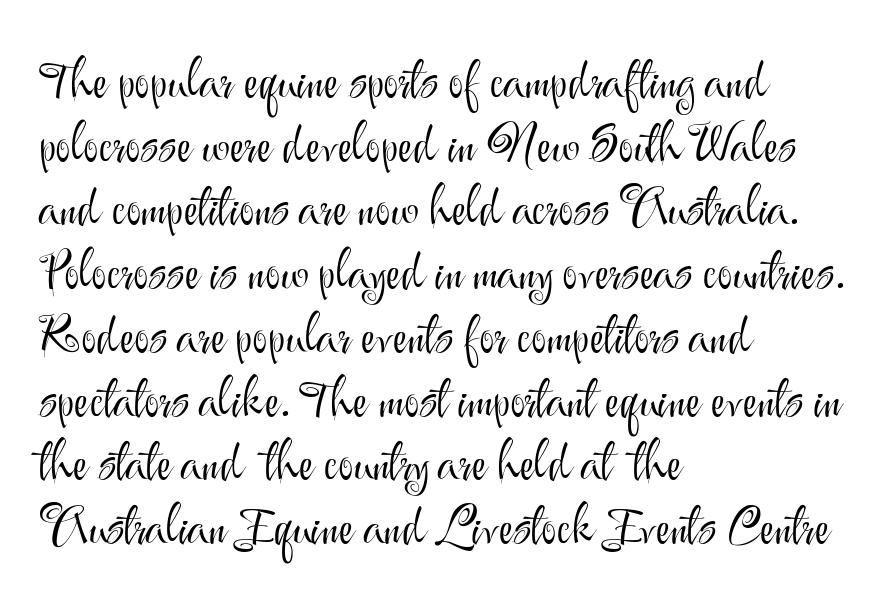
{"serif": "no", "bold": "no", "weight": "light", "width": "normal", "stroke_contrast": "medium", "x_height": "small", "monospaced": "no", "underline": "no", "align": "left", "line_spacing": "normal", "line_spacing_ratio": 1.25, "letter_spacing": "normal", "letter_spacing_em": 0.0, "glyph_px": 51}
